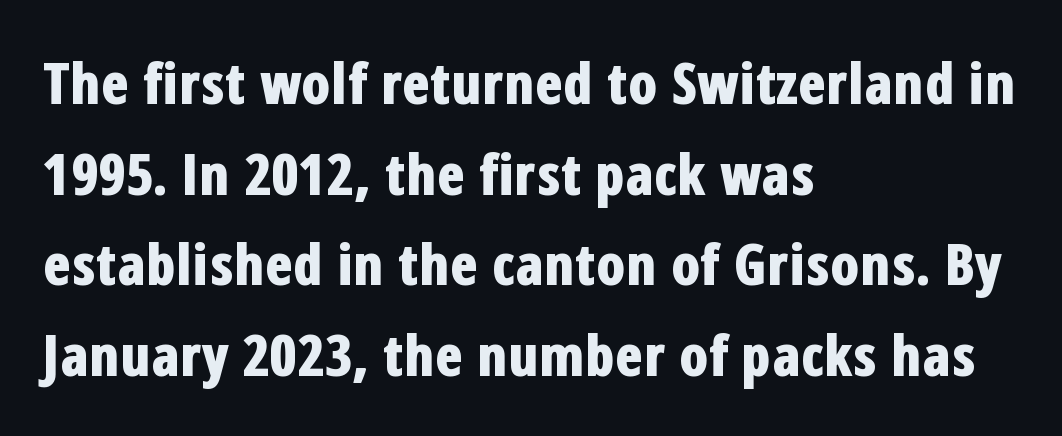
{"serif": "no", "italic": "no", "bold": "yes", "weight": "bold", "width": "condensed", "stroke_contrast": "low", "x_height": "medium", "monospaced": "no", "underline": "no", "align": "left", "line_spacing": "normal", "line_spacing_ratio": 1.59, "letter_spacing": "normal", "letter_spacing_em": 0.0, "glyph_px": 57}
